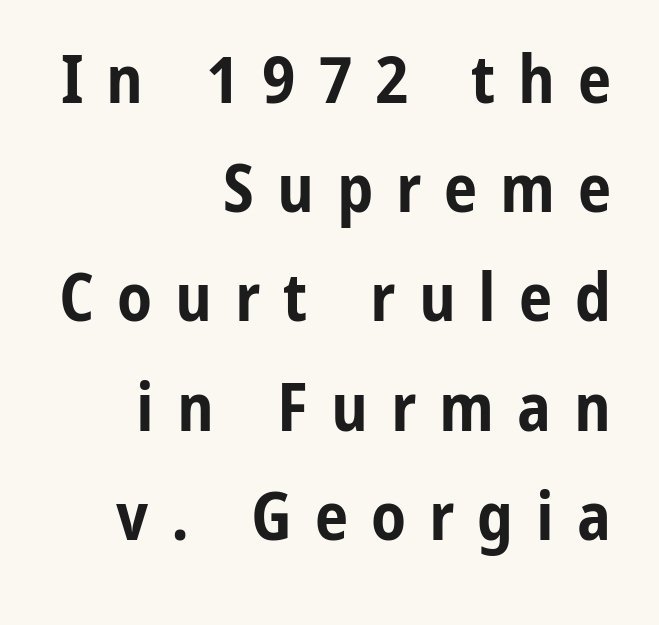
{"serif": "no", "italic": "no", "bold": "yes", "weight": "bold", "width": "condensed", "stroke_contrast": "low", "x_height": "medium", "monospaced": "no", "underline": "no", "align": "right", "line_spacing": "normal", "line_spacing_ratio": 1.63, "letter_spacing": "wide", "letter_spacing_em": 0.34, "glyph_px": 67}
